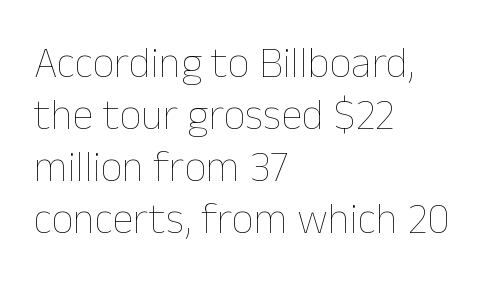
The image shows 43 px thin type, upright; set left-aligned, line spacing 1.21x, normal letter spacing, not underlined; low stroke contrast and a medium x-height.
